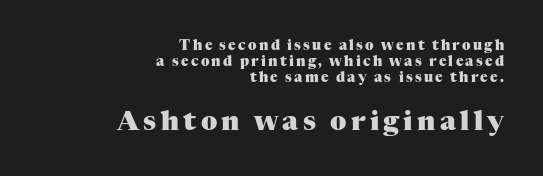
A clean baseline with only descenders dipping below it. Look at the glyph heights: the lower group is clearly the bigger setting. These words are printed bold, with thick strokes throughout. Each line ends at the same right margin while the left side varies. If you drew a line through each stem, it would be perfectly vertical. Honestly, the rows look squashed on top of each other.
